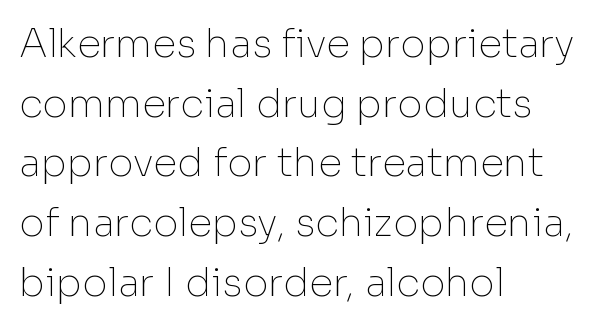
{"serif": "no", "italic": "no", "bold": "no", "weight": "thin", "width": "normal", "stroke_contrast": "low", "x_height": "medium", "monospaced": "no", "underline": "no", "align": "left", "line_spacing": "normal", "line_spacing_ratio": 1.53, "letter_spacing": "normal", "letter_spacing_em": 0.0, "glyph_px": 39}
